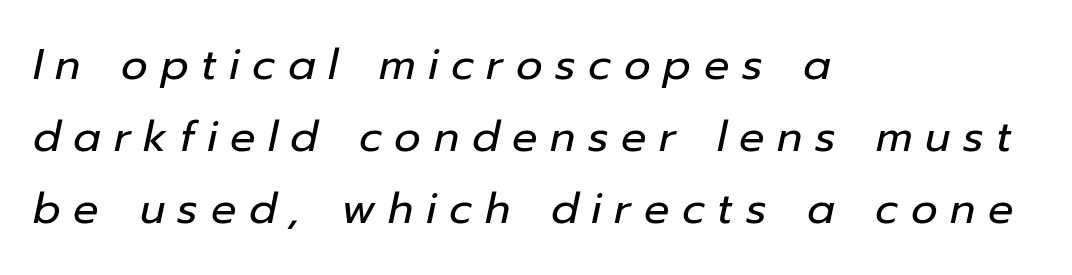
{"italic": "yes", "lean": "right", "slant_degrees": 12, "bold": "no", "weight": "regular", "width": "normal", "stroke_contrast": "low", "x_height": "medium", "monospaced": "no", "underline": "no", "align": "left", "line_spacing_ratio": 1.72, "letter_spacing": "wide", "letter_spacing_em": 0.3, "glyph_px": 42}
